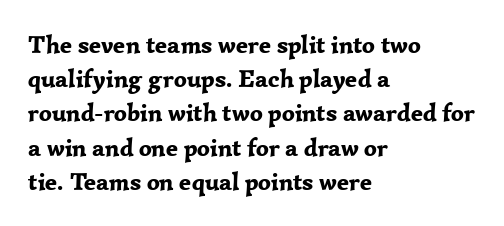
The image shows 25 px bold type, upright; set left-aligned, normal line spacing (1.37x), normal letter spacing, not underlined.
